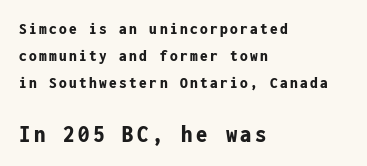
{"italic": "no", "bold": "yes", "underline": "no", "align": "left", "line_spacing": "normal", "line_spacing_ratio": 1.58, "larger_block": "second", "size_ratio": 1.47, "glyph_px": 25}
